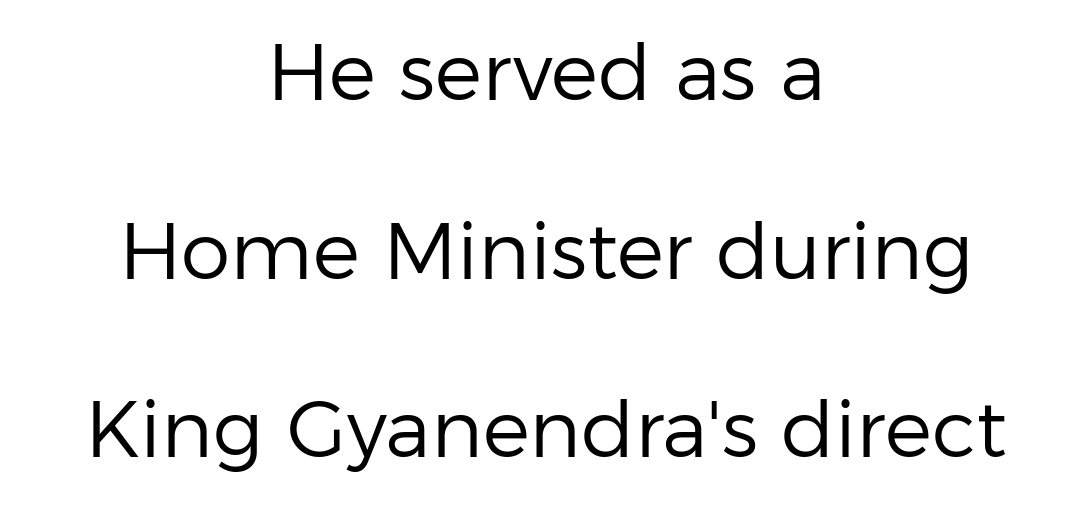
The horizontal fit of the characters is conventional and even. This is sans-serif lettering, the kind often seen on screens and signage. Rule under the text: the space is simply empty. The passage shown is not bold in any degree. A typesetter would call this proportional, since set widths differ per character.
